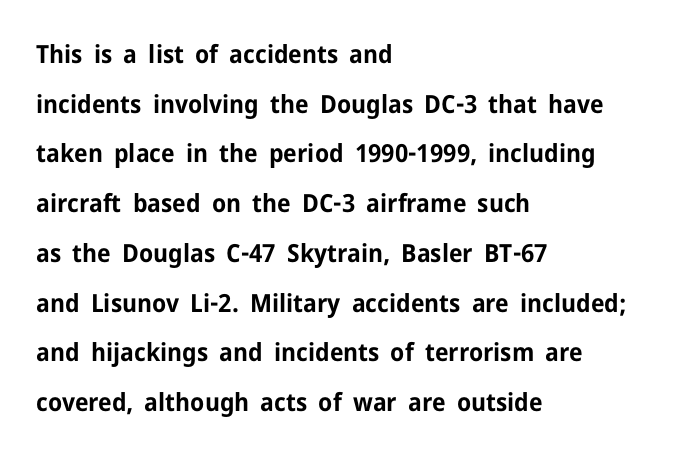
A typesetter would mark this as roman, not italic. The line texture is even and compact thanks to regular tracking. Each glyph is drawn with heavy, bold strokes. Vertically, the passage feels expansive, rows floating well apart. Has an underline been added? It has not. Teacher's note: observe the even left margin — that is flush-left alignment.
